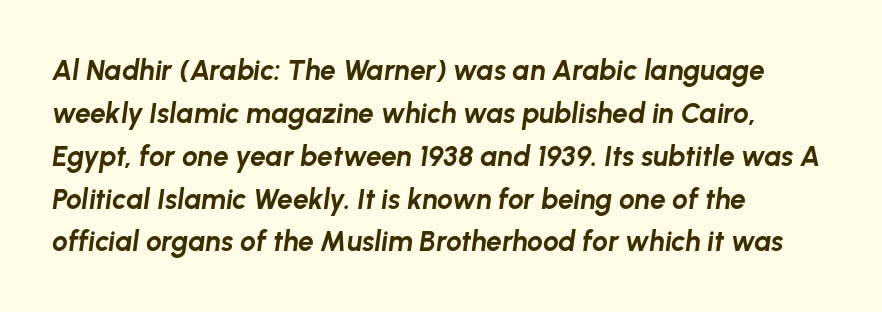
Where is the straight margin? On the left. In terms of posture, this sample is oblique. The string is rendered with underlining switched off. Notice how thick the strokes are: this is what a full bold looks like.
